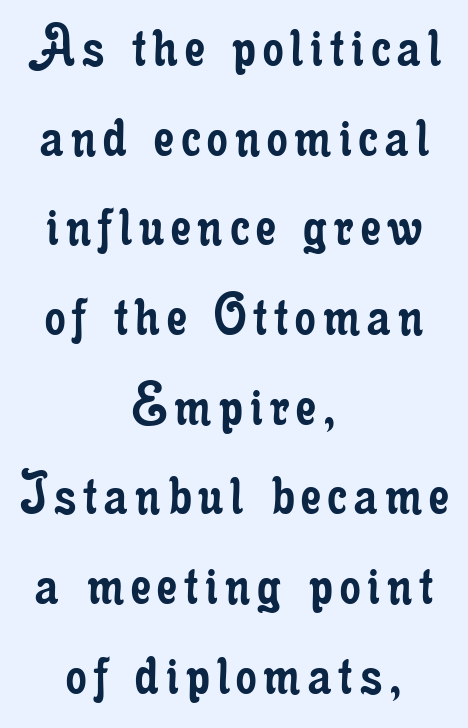
The image shows 65 px regular-weight, condensed serif type, upright; set centered, normal line spacing (1.38x), not underlined; low stroke contrast and a small x-height.
